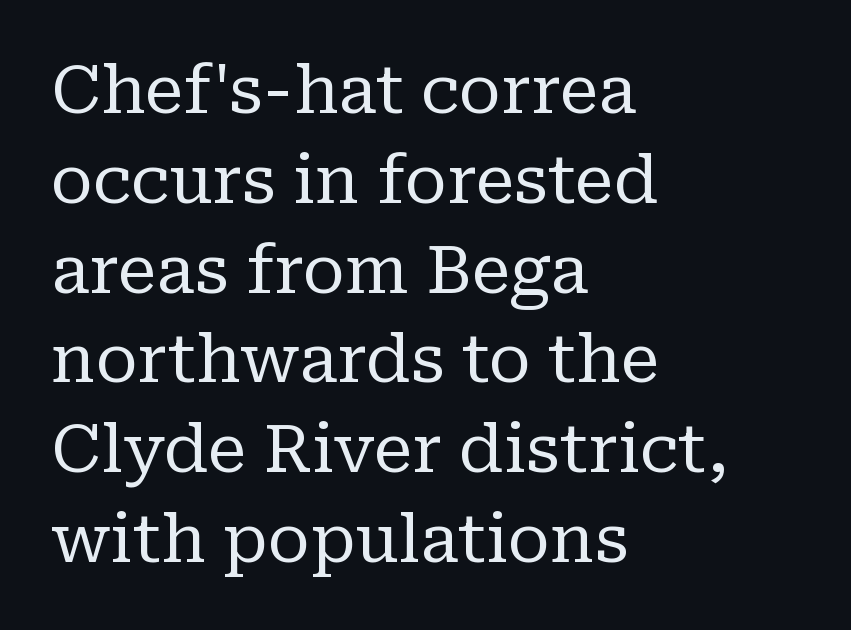
{"serif": "yes", "italic": "no", "bold": "no", "weight": "regular", "width": "normal", "stroke_contrast": "low", "x_height": "medium", "monospaced": "no", "underline": "no", "align": "left", "line_spacing": "normal", "line_spacing_ratio": 1.36, "letter_spacing": "normal", "letter_spacing_em": 0.0, "glyph_px": 66}
